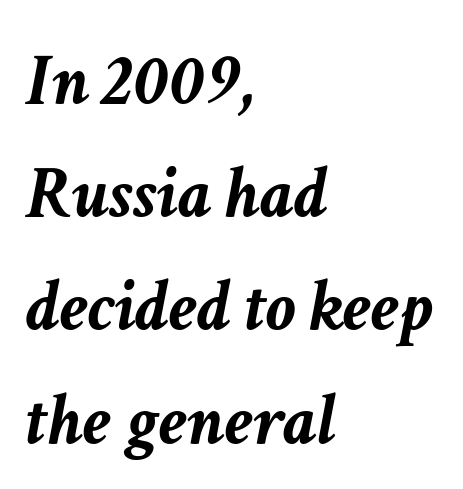
Q: Is the text bold? A: Yes.
Q: Is the text italic (slanted)? A: Yes, it leans right by about 11 degrees.
Q: Is the text underlined? A: No.
Q: How is the paragraph aligned? A: Left-aligned.
Q: Is the spacing between letters normal or unusually wide? A: Normal.
Q: Is the spacing between lines tight, normal or loose? A: Normal.
Q: Width (condensed, normal, or wide)? A: Normal.
Q: Stroke contrast? A: Low.
Q: x-height? A: Medium.
Q: Monospaced? A: No.
